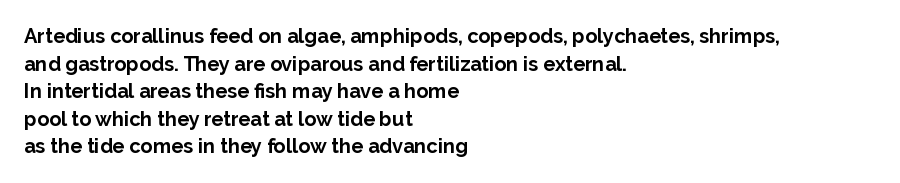
{"italic": "no", "bold": "yes", "underline": "no", "align": "left", "line_spacing": "normal", "line_spacing_ratio": 1.38, "letter_spacing": "normal", "letter_spacing_em": 0.0, "glyph_px": 20}
